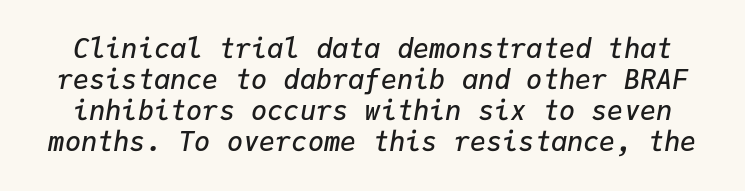
The image shows 27 px text type, italic (leaning right); set tight line spacing (1.15x), normal letter spacing, not underlined.
